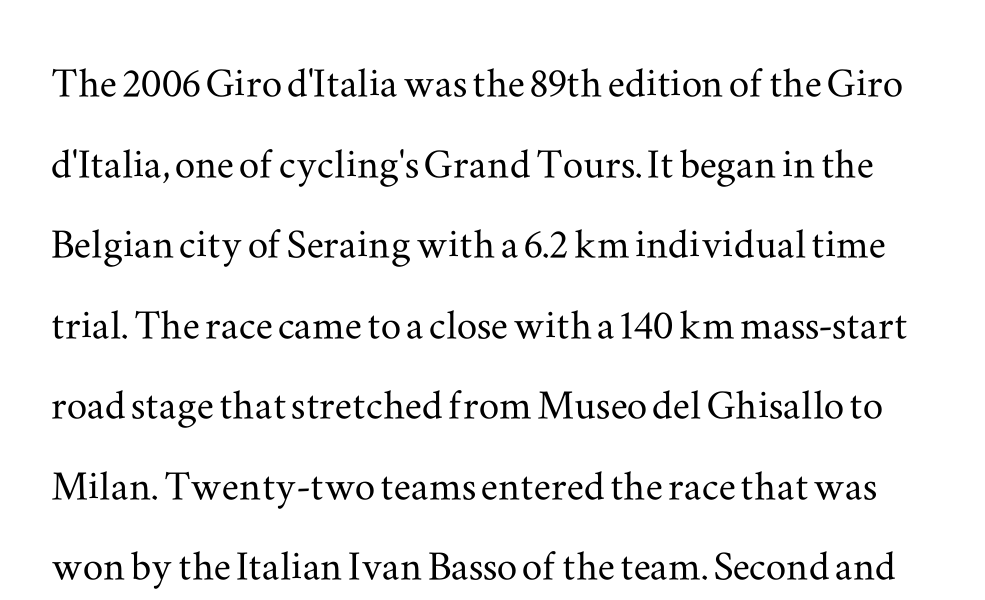
Q: Is the text italic (slanted)? A: No, it is upright.
Q: Is the typeface a serif or a sans-serif typeface? A: Serif.
Q: Is the text underlined? A: No.
Q: Is the spacing between letters normal or unusually wide? A: Normal.
Q: Is the spacing between lines tight, normal or loose? A: Normal.
Q: Width (condensed, normal, or wide)? A: Wide.
Q: Stroke contrast? A: Medium.
Q: x-height? A: Small.
Q: Monospaced? A: No.
